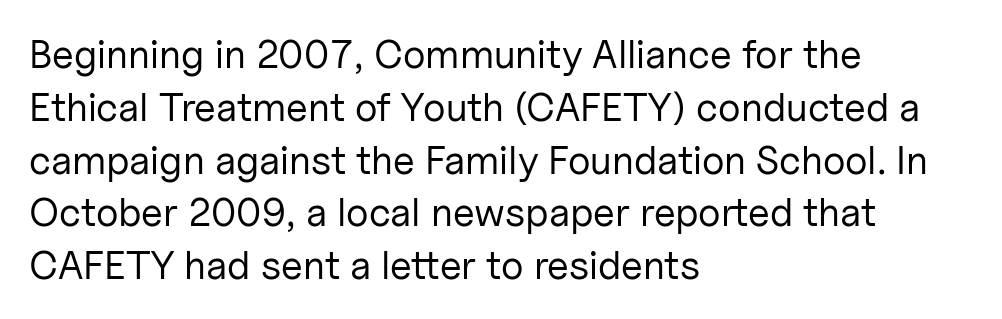
The image shows 40 px regular-weight sans-serif type, upright; set left-aligned, normal line spacing (1.32x), normal letter spacing, not underlined; low stroke contrast and a medium x-height.
